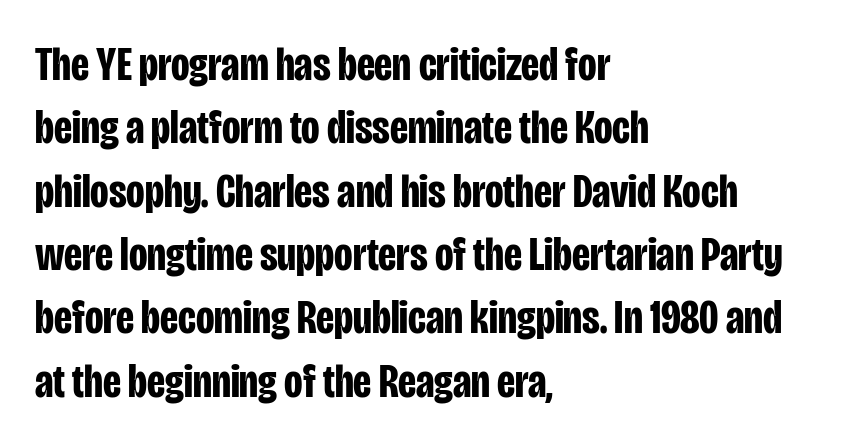
{"serif": "no", "italic": "no", "bold": "yes", "weight": "bold", "width": "condensed", "stroke_contrast": "low", "x_height": "large", "monospaced": "no", "underline": "no", "align": "left", "line_spacing": "normal", "line_spacing_ratio": 1.32, "letter_spacing": "normal", "letter_spacing_em": 0.0, "glyph_px": 48}
